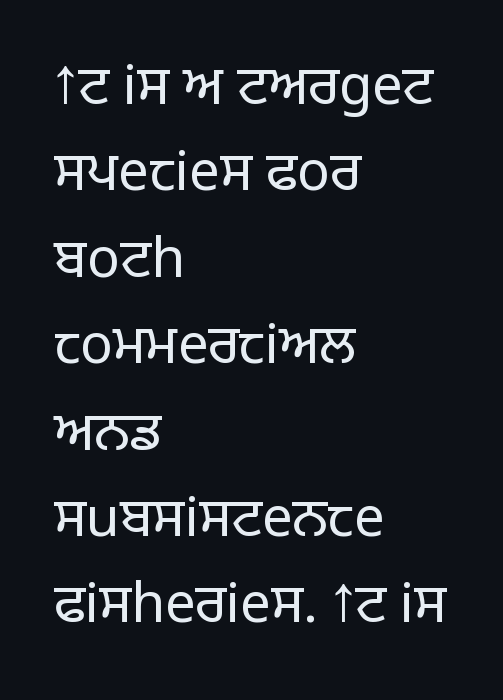
Q: Is the text bold? A: No.
Q: Is the text italic (slanted)? A: No, it is upright.
Q: Is the typeface a serif or a sans-serif typeface? A: Sans-serif.
Q: Is the text underlined? A: No.
Q: How is the paragraph aligned? A: Left-aligned.
Q: Is the spacing between letters normal or unusually wide? A: Normal.
Q: Is the spacing between lines tight, normal or loose? A: Normal.
Q: Width (condensed, normal, or wide)? A: Normal.
Q: Stroke contrast? A: Low.
Q: x-height? A: Large.
Q: Monospaced? A: No.
